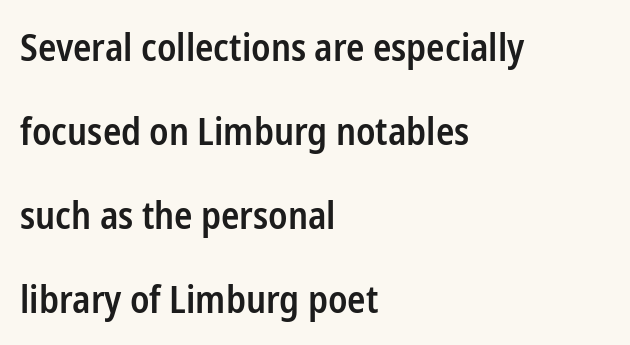
The image shows 38 px semibold, condensed sans-serif type, upright; set left-aligned, loose line spacing (2.21x), normal letter spacing, not underlined; low stroke contrast and a medium x-height.
